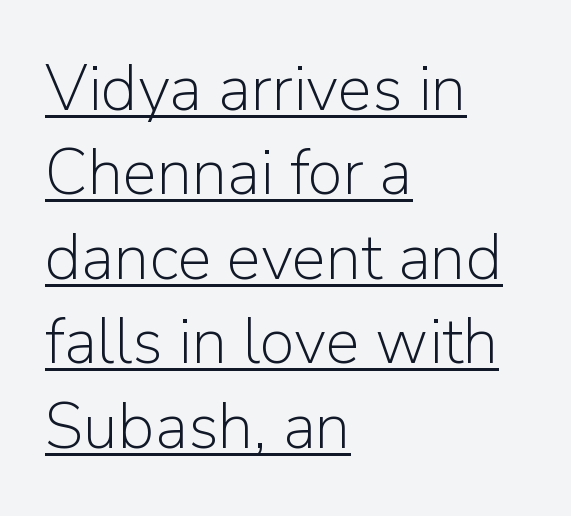
{"serif": "no", "italic": "no", "bold": "no", "weight": "light", "width": "normal", "stroke_contrast": "low", "x_height": "medium", "monospaced": "no", "underline": "yes", "align": "left", "line_spacing": "normal", "line_spacing_ratio": 1.32, "letter_spacing": "normal", "letter_spacing_em": 0.0, "glyph_px": 64}
